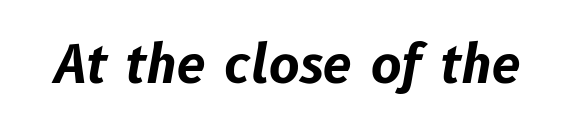
Quick note: italic. Weight check: bold — yes, fully. Underlining? Definitely not there. The rendering keeps characters at their native spacing. Each letter keeps its own natural width here, so spacing adapts to shape.
